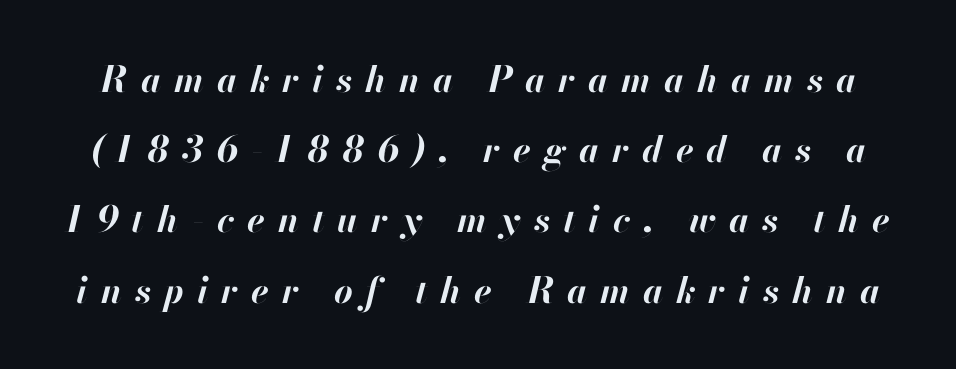
The image shows 36 px bold type, italic (leaning right); set loose line spacing (1.95x), unusually wide letter spacing (+0.36 em), not underlined; high stroke contrast and a small x-height.
